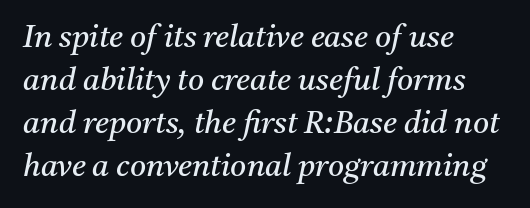
The image shows 31 px regular-weight serif type, italic (leaning right); set left-aligned, normal line spacing (1.39x), normal letter spacing, not underlined; medium stroke contrast and a medium x-height.
